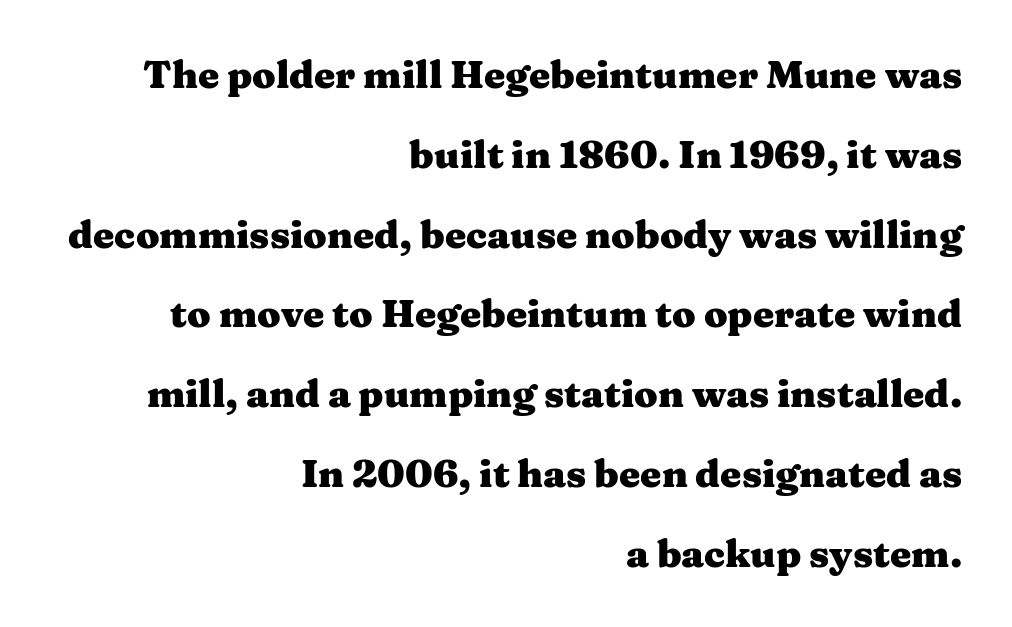
Q: Is the text bold? A: Yes.
Q: Is the text italic (slanted)? A: No, it is upright.
Q: Is the typeface a serif or a sans-serif typeface? A: Serif.
Q: Is the text underlined? A: No.
Q: How is the paragraph aligned? A: Right-aligned.
Q: Is the spacing between letters normal or unusually wide? A: Normal.
Q: Is the spacing between lines tight, normal or loose? A: Loose.
Q: Width (condensed, normal, or wide)? A: Wide.
Q: Stroke contrast? A: Medium.
Q: x-height? A: Medium.
Q: Monospaced? A: No.
